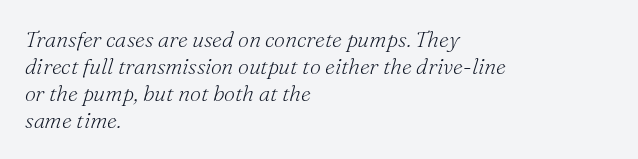
{"italic": "yes", "lean": "right", "slant_degrees": 16, "bold": "no", "underline": "no", "align": "left", "line_spacing_ratio": 1.22, "letter_spacing": "normal", "letter_spacing_em": 0.0, "glyph_px": 22}
